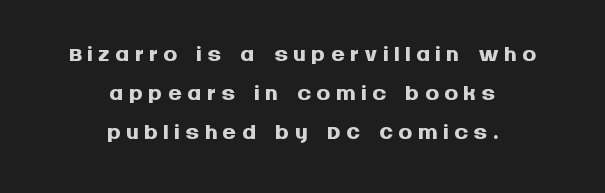
Q: Is the text bold? A: Yes.
Q: Is the text italic (slanted)? A: No, it is upright.
Q: Is the typeface a serif or a sans-serif typeface? A: Sans-serif.
Q: Is the text underlined? A: No.
Q: How is the paragraph aligned? A: Centered.
Q: Is the spacing between lines tight, normal or loose? A: Tight.
Q: Width (condensed, normal, or wide)? A: Normal.
Q: Stroke contrast? A: Medium.
Q: x-height? A: Large.
Q: Monospaced? A: No.
